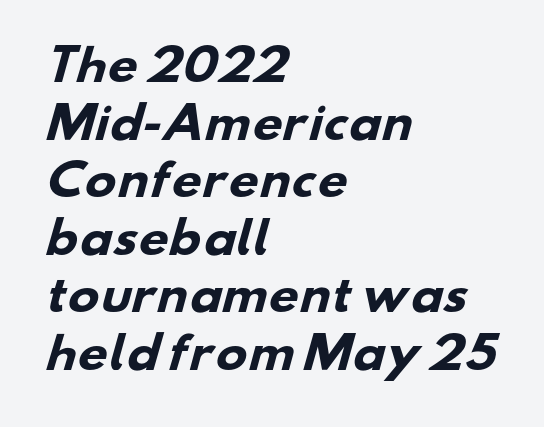
The image shows 42 px heavy, wide sans-serif type; set left-aligned, normal line spacing (1.37x), normal letter spacing, not underlined; low stroke contrast and a small x-height.
